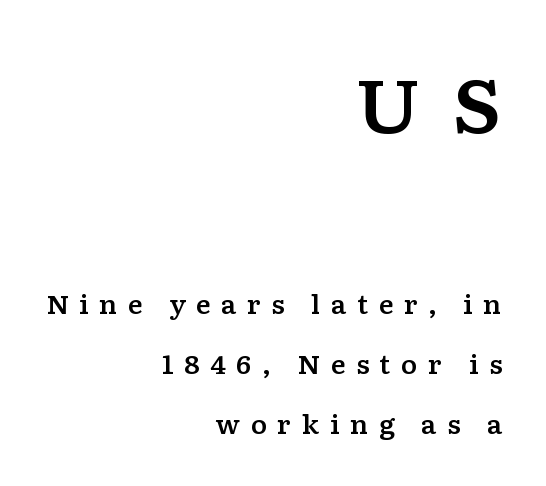
The image shows 75 px wide serif type, upright; set right-aligned, loose line spacing (2.4x), unusually wide letter spacing (+0.41 em), not underlined; the first (top) block is 3.0x larger; low stroke contrast and a medium x-height.
